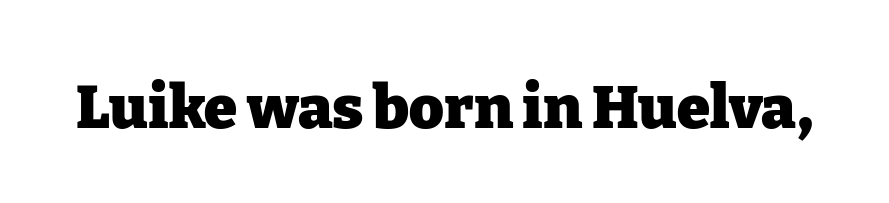
Designer's note — italics off, roman on. Is the type bold? Yes — the strokes are clearly thick and heavy. The space beneath each line is pristine and unruled. Caption: standard tracking, unaltered. Unlike a clean sans, this face finishes its strokes with serifs.
